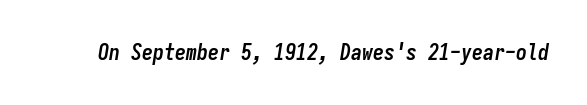
Q: Is the text bold? A: Yes.
Q: Is the text italic (slanted)? A: Yes, it leans right by about 9 degrees.
Q: Is the text underlined? A: No.
Q: Is the spacing between letters normal or unusually wide? A: Normal.
